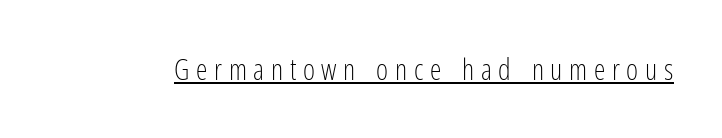
The image shows 29 px light, condensed sans-serif type, upright; set unusually wide letter spacing (+0.23 em), underlined; low stroke contrast and a medium x-height.
